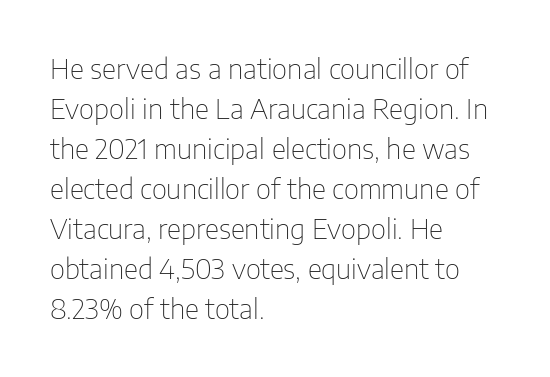
The image shows 28 px thin, condensed sans-serif type, upright; set left-aligned, normal line spacing (1.43x), normal letter spacing, not underlined; low stroke contrast and a medium x-height.
